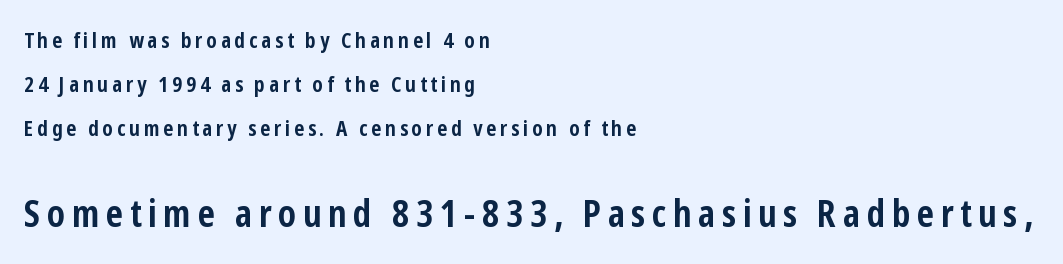
{"serif": "no", "italic": "no", "bold": "yes", "weight": "semibold", "width": "condensed", "stroke_contrast": "low", "x_height": "medium", "monospaced": "no", "underline": "no", "align": "left", "line_spacing": "loose", "line_spacing_ratio": 2.0, "larger_block": "second", "size_ratio": 1.73, "glyph_px": 38}
